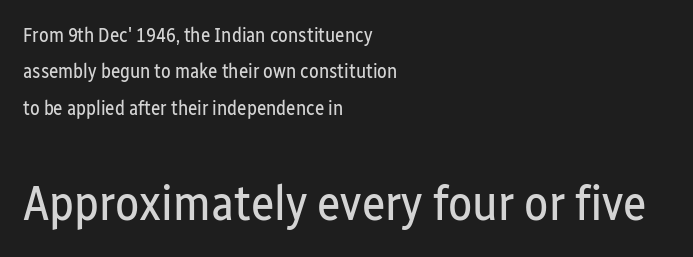
The image shows 50 px regular-weight, condensed sans-serif type, upright; set left-aligned, line spacing 1.82x, normal letter spacing, not underlined; the second (bottom) block is 2.5x larger; low stroke contrast and a medium x-height.
